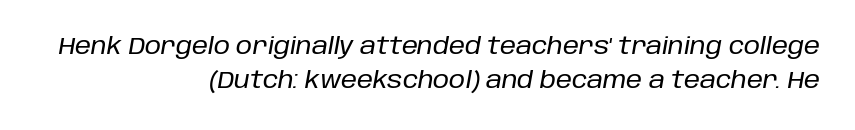
Style check: oblique. Is the block centered? No — it sits flush against the right margin. Line spacing here is normal. Glyph-to-glyph distance matches everyday printed text. Each row of text sits above clean, open space.
